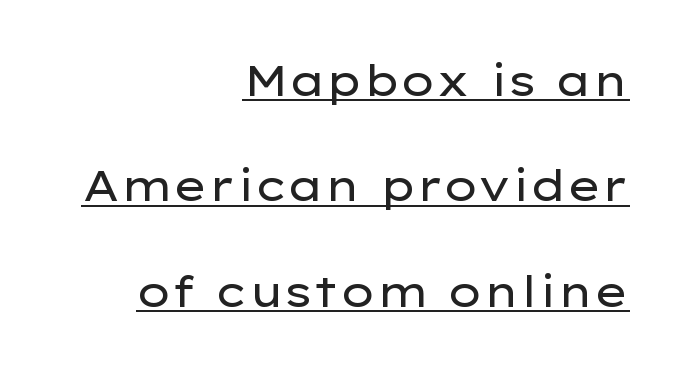
The space between consecutive lines is lavish. Nobody touched the tracking dial on this one. Unlike a traditional serif, this face leaves its strokes unadorned. Quick note: underline on. Caption: face not bold, strokes unweighted. Varying glyph widths throughout — classic text-font behaviour.
